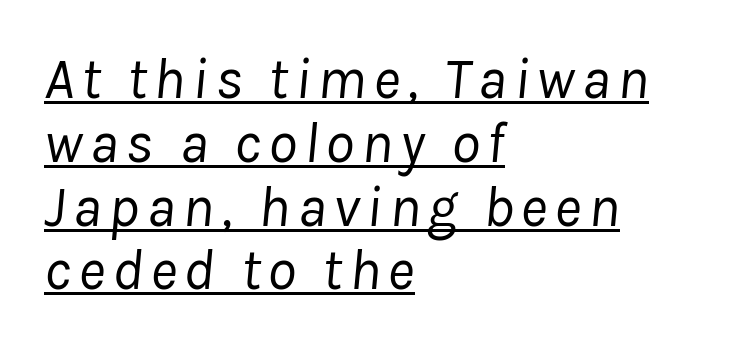
The image shows 58 px regular-weight type, italic (leaning right); set left-aligned, tight line spacing (1.1x), underlined; low stroke contrast and a medium x-height.
